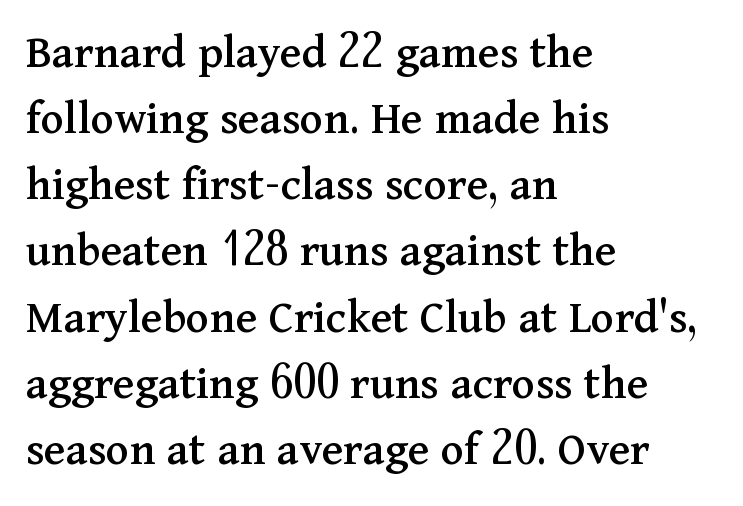
{"serif": "yes", "italic": "no", "width": "normal", "stroke_contrast": "medium", "x_height": "medium", "monospaced": "no", "underline": "no", "align": "left", "line_spacing": "normal", "line_spacing_ratio": 1.35, "letter_spacing": "normal", "letter_spacing_em": 0.0, "glyph_px": 49}
